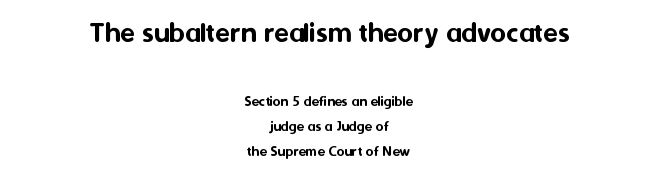
{"serif": "no", "italic": "no", "width": "normal", "stroke_contrast": "medium", "x_height": "medium", "monospaced": "no", "underline": "no", "align": "center", "line_spacing": "normal", "line_spacing_ratio": 1.67, "letter_spacing": "normal", "letter_spacing_em": 0.0, "larger_block": "first", "size_ratio": 2.0, "glyph_px": 30}
